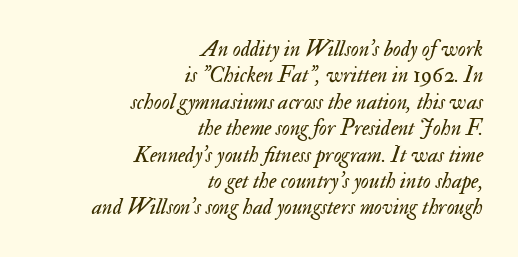
The image shows 22 px text type, italic (leaning right); set right-aligned, line spacing 1.2x, normal letter spacing, not underlined.
